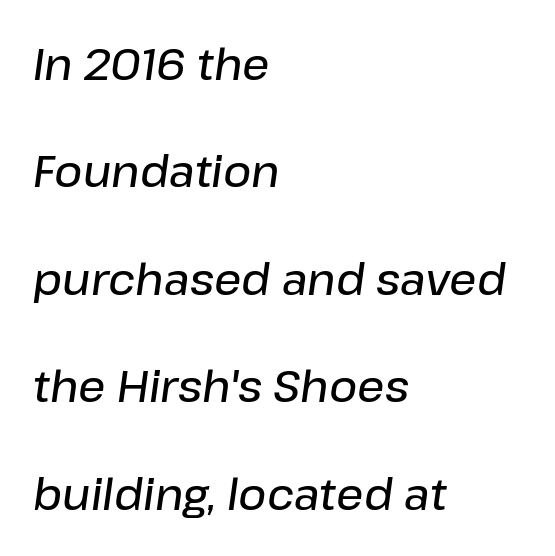
Interline gaps are noticeably wide in this sample. Rendered with sloped, italic letterforms. The letters advance in unequal steps, a hallmark of proportional type. Horizontally, the lines are justified to the leading edge only.
